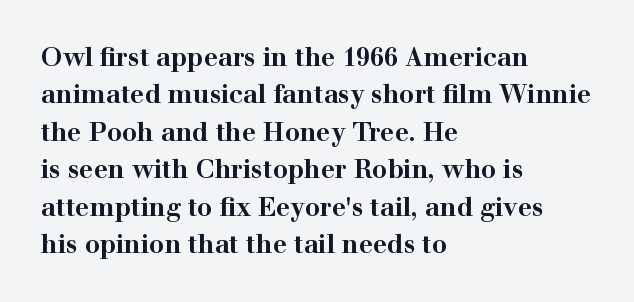
Baseline-to-baseline distance is the conventional proportion of letter height. The typesetter chose a ragged-right arrangement here. The zone under the glyphs is completely vacant. Typesetter's note: full bold, strokes at maximum text heaviness. In terms of posture, this sample is upright. The horizontal fit of the characters is conventional and even.
